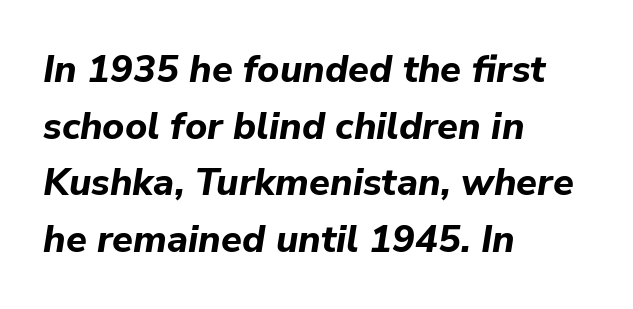
These lines sit exactly where default settings would place them. Words appear dense and cohesive because spacing is normal. Does the weight exceed regular? Yes, all the way to bold. The face used here has a pronounced slope to its letters.
